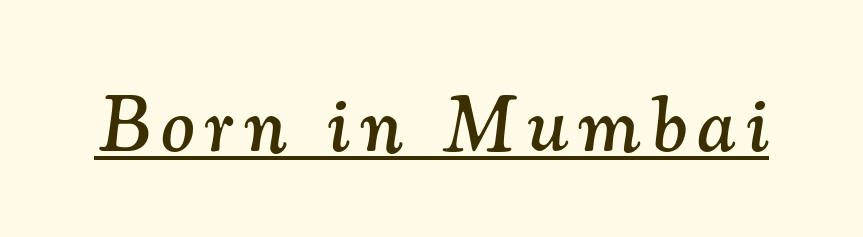
Q: Is the text italic (slanted)? A: Yes, it leans right by about 7 degrees.
Q: Is the typeface a serif or a sans-serif typeface? A: Serif.
Q: Is the text underlined? A: Yes.
Q: Width (condensed, normal, or wide)? A: Normal.
Q: Stroke contrast? A: Medium.
Q: x-height? A: Small.
Q: Monospaced? A: No.
